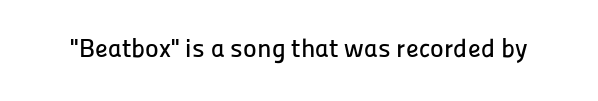
Is there any slant? The stems are plumb. Descenders are the only things crossing below the line. The line texture is even and compact thanks to regular tracking.
